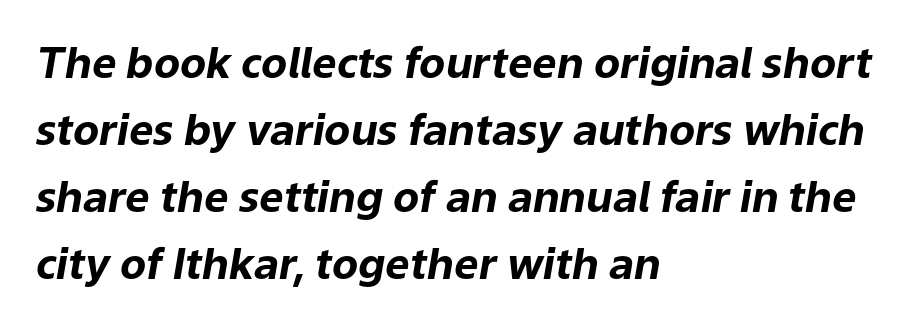
Q: Is the text bold? A: Yes.
Q: Is the text italic (slanted)? A: Yes, it leans right by about 9 degrees.
Q: Is the text underlined? A: No.
Q: How is the paragraph aligned? A: Left-aligned.
Q: Is the spacing between letters normal or unusually wide? A: Normal.
Q: Is the spacing between lines tight, normal or loose? A: Normal.
Q: Width (condensed, normal, or wide)? A: Normal.
Q: Stroke contrast? A: Low.
Q: x-height? A: Medium.
Q: Monospaced? A: No.
